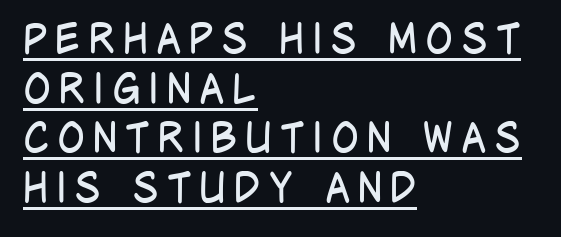
{"serif": "no", "italic": "no", "bold": "no", "weight": "regular", "width": "condensed", "stroke_contrast": "low", "x_height": "large", "monospaced": "no", "underline": "yes", "align": "left", "line_spacing_ratio": 1.21, "glyph_px": 41}
